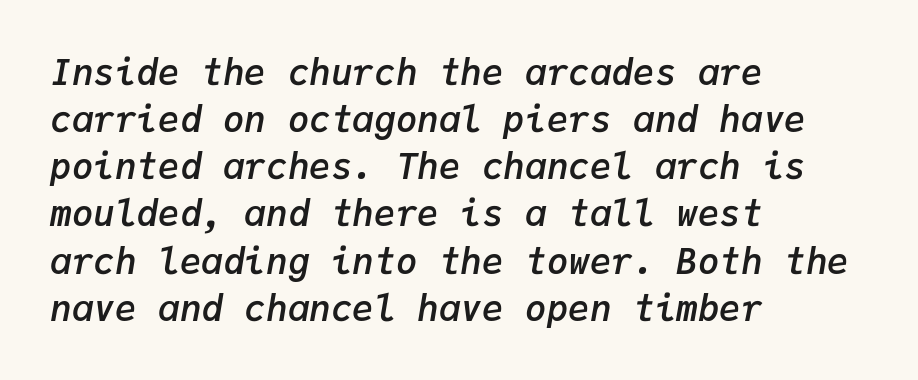
The rendering uses a semibold face; strokes are thickened but not to full bold. Posture: slanted. Between one letter and the next there's only the usual sliver of space. Anything drawn beneath the words? Only blank space.
